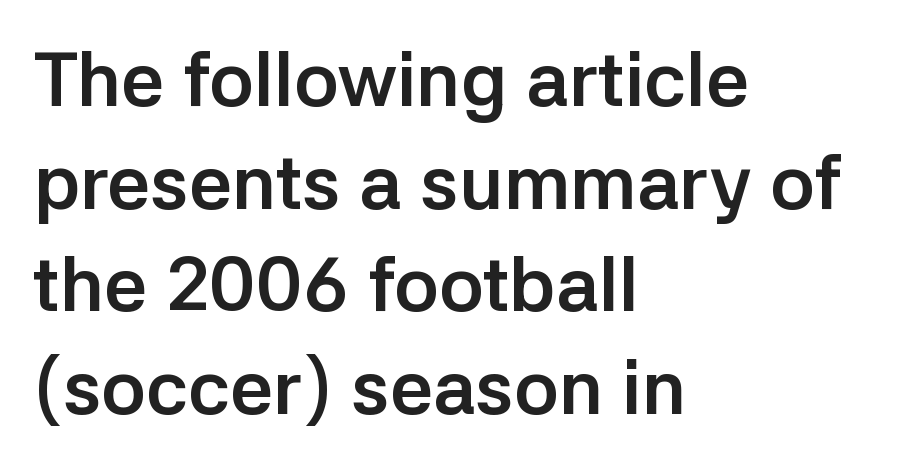
{"serif": "no", "italic": "no", "bold": "yes", "weight": "semibold", "width": "normal", "stroke_contrast": "low", "x_height": "medium", "monospaced": "no", "underline": "no", "align": "left", "line_spacing": "normal", "line_spacing_ratio": 1.35, "letter_spacing": "normal", "letter_spacing_em": 0.0, "glyph_px": 76}
